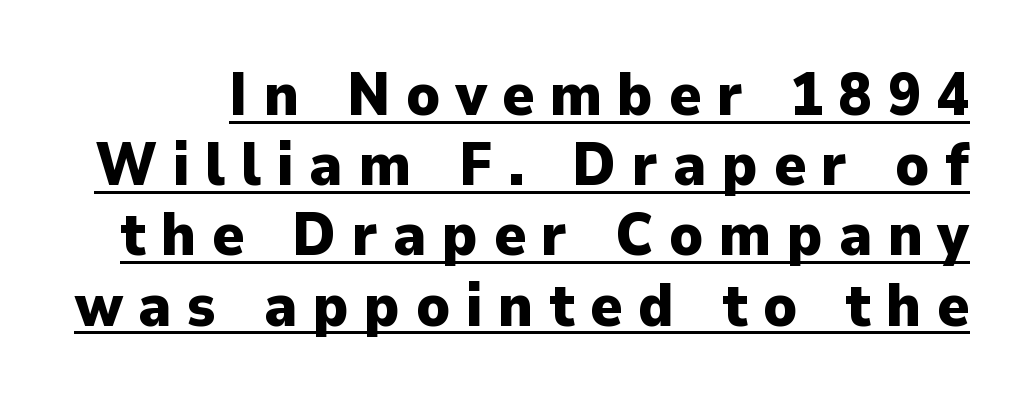
{"serif": "no", "italic": "no", "bold": "yes", "weight": "heavy", "width": "normal", "stroke_contrast": "low", "x_height": "medium", "monospaced": "no", "underline": "yes", "line_spacing_ratio": 1.17, "letter_spacing": "wide", "letter_spacing_em": 0.26, "glyph_px": 60}
